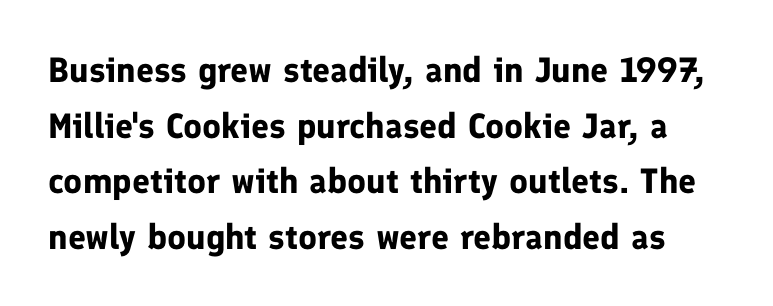
Q: Is the text bold? A: Yes.
Q: Is the text italic (slanted)? A: No, it is upright.
Q: Is the typeface a serif or a sans-serif typeface? A: Sans-serif.
Q: Is the text underlined? A: No.
Q: Is the spacing between letters normal or unusually wide? A: Normal.
Q: Is the spacing between lines tight, normal or loose? A: Normal.
Q: Width (condensed, normal, or wide)? A: Normal.
Q: Stroke contrast? A: Low.
Q: x-height? A: Medium.
Q: Monospaced? A: No.
